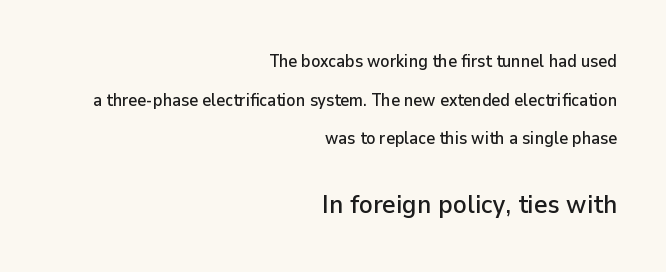
The image shows 26 px text type, upright; set right-aligned, loose line spacing (2.27x), normal letter spacing, not underlined; the second (bottom) block is 1.53x larger.
